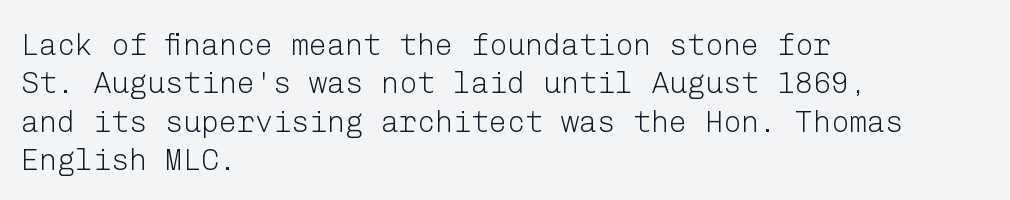
The image shows 30 px light sans-serif type, upright; set left-aligned, normal line spacing (1.28x), normal letter spacing, not underlined; low stroke contrast and a medium x-height.
